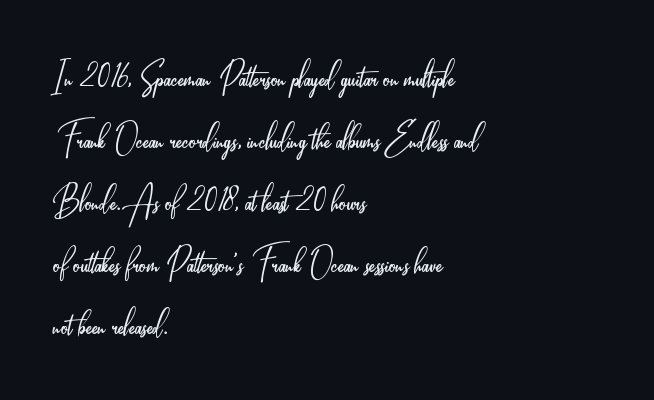
Notice how descenders clear the ascenders below comfortably — that's standard leading. Does extra space separate the letters? No, they use regular spacing. Underline: absent. The face used here is a sans, in the tradition of grotesques and geometrics. Weight: regular or lighter. Spacing verdict: proportional, widths tailored to each character.
